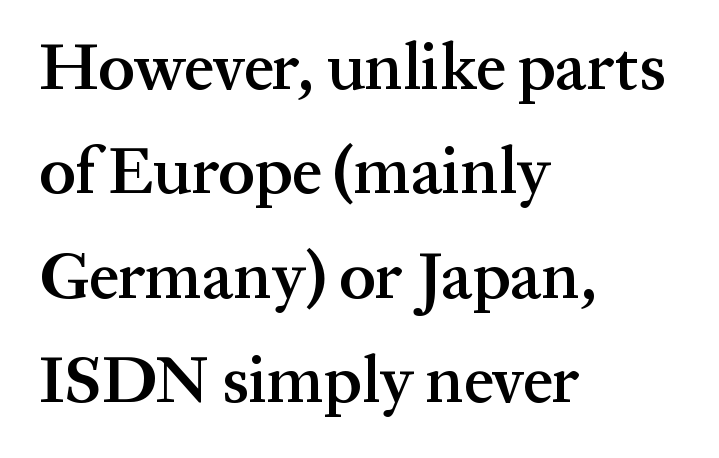
Q: Is the text bold? A: Semi-bold.
Q: Is the text italic (slanted)? A: No, it is upright.
Q: Is the typeface a serif or a sans-serif typeface? A: Serif.
Q: Is the text underlined? A: No.
Q: How is the paragraph aligned? A: Left-aligned.
Q: Is the spacing between letters normal or unusually wide? A: Normal.
Q: Is the spacing between lines tight, normal or loose? A: Normal.
Q: Width (condensed, normal, or wide)? A: Normal.
Q: Stroke contrast? A: Medium.
Q: x-height? A: Medium.
Q: Monospaced? A: No.
